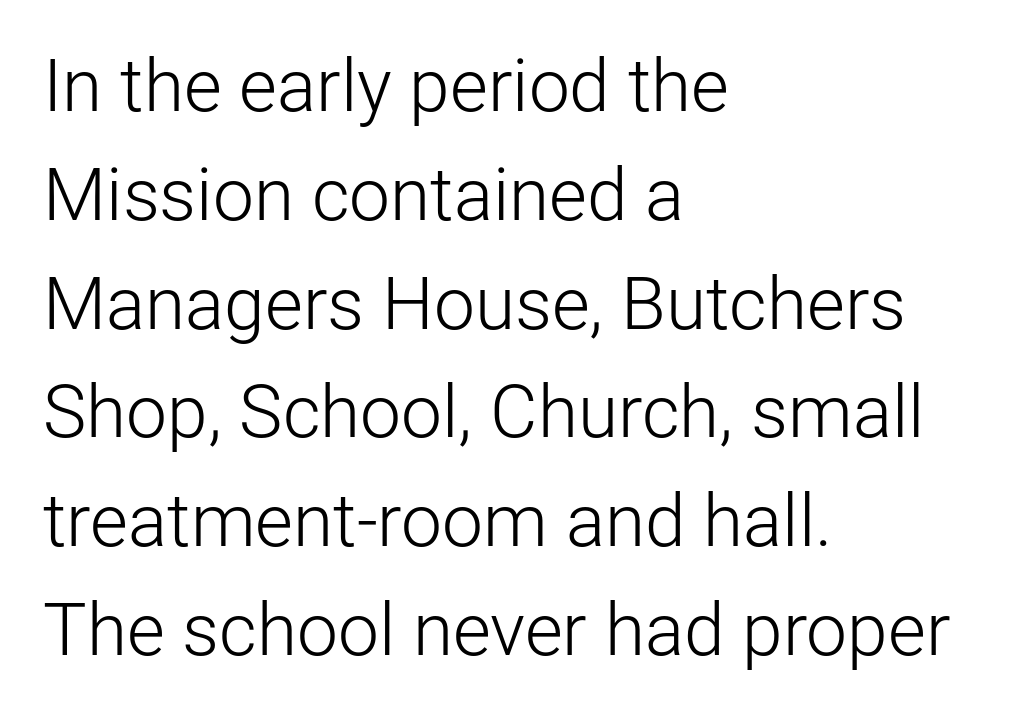
Q: Is the text bold? A: No.
Q: Is the text italic (slanted)? A: No, it is upright.
Q: Is the typeface a serif or a sans-serif typeface? A: Sans-serif.
Q: Is the text underlined? A: No.
Q: How is the paragraph aligned? A: Left-aligned.
Q: Is the spacing between letters normal or unusually wide? A: Normal.
Q: Is the spacing between lines tight, normal or loose? A: Normal.
Q: Width (condensed, normal, or wide)? A: Normal.
Q: Stroke contrast? A: Low.
Q: x-height? A: Medium.
Q: Monospaced? A: No.
